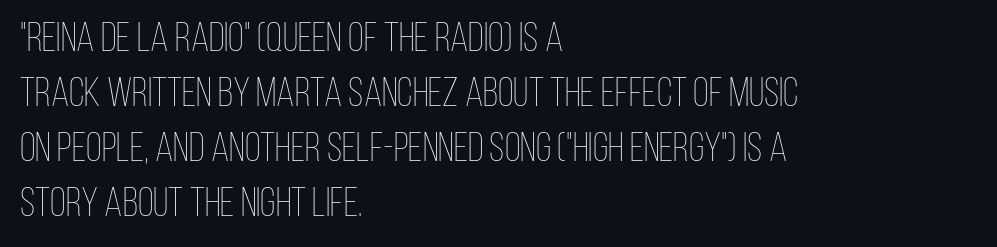
The image shows 41 px thin, condensed type, upright; set left-aligned, normal line spacing (1.34x), normal letter spacing, not underlined; low stroke contrast and a large x-height.
